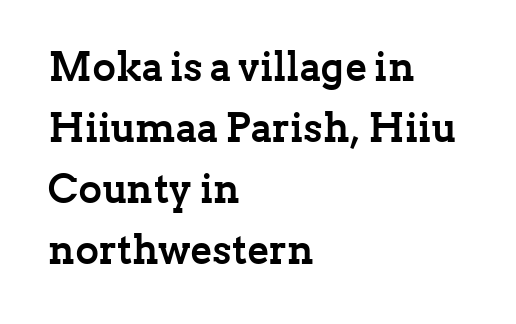
{"serif": "yes", "italic": "no", "bold": "yes", "weight": "semibold", "width": "normal", "stroke_contrast": "low", "x_height": "medium", "monospaced": "no", "underline": "no", "align": "left", "line_spacing": "normal", "line_spacing_ratio": 1.49, "letter_spacing": "normal", "letter_spacing_em": 0.0, "glyph_px": 41}
